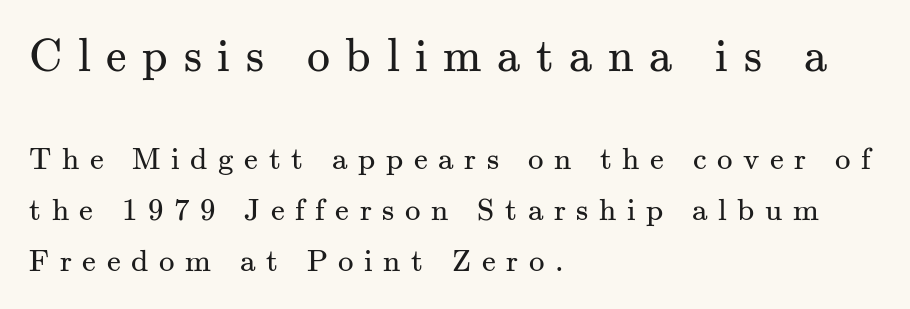
The image shows 46 px regular-weight serif type, upright; set left-aligned, normal line spacing (1.64x), unusually wide letter spacing (+0.34 em), not underlined; the first (top) block is 1.48x larger; medium stroke contrast and a small x-height.
